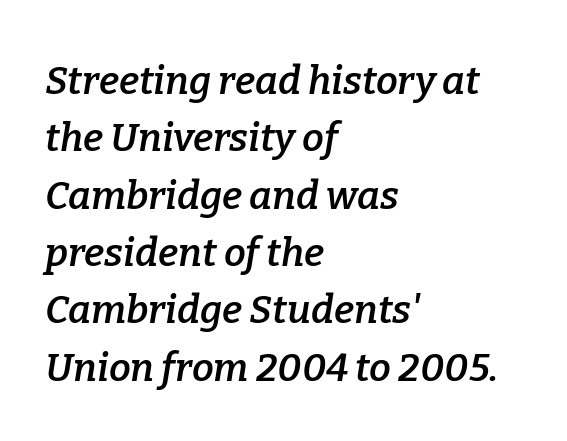
Descenders hang freely into open space. The rendering anchors every line to the left-hand side. This is moderately heavy type, rendered in semibold. The rendering uses natural spacing where letterforms have individual widths.
